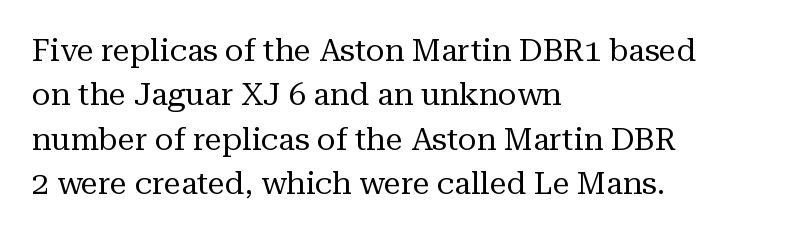
There is no visible air inserted between adjacent glyphs. Varying glyph widths throughout — classic text-font behaviour. These lines are set flush left with a ragged right edge. Stem width sits at or under what a default text font uses. Quick note: not italic, upright.
